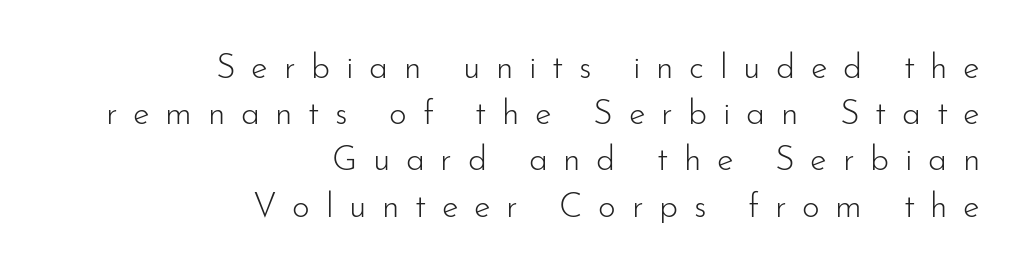
Horizontal bands of white between lines are of average thickness. Stems here are at most as thick as an everyday book face. The lettering holds an erect, upright posture throughout. Descender tails drop into unmarked territory. Line endings align vertically; line beginnings do not.
